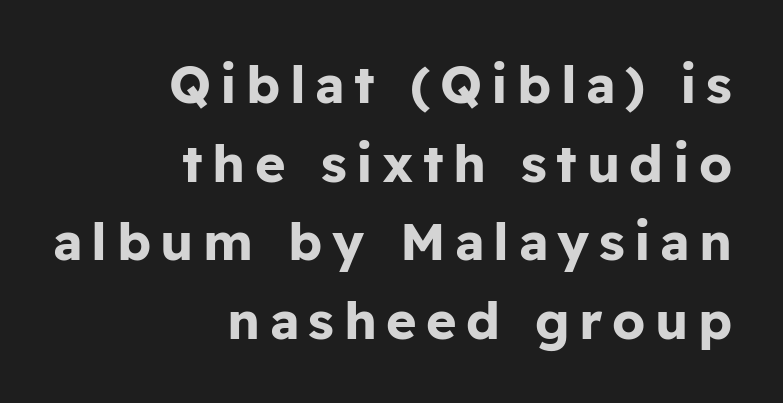
{"serif": "no", "italic": "no", "bold": "yes", "weight": "bold", "width": "normal", "stroke_contrast": "low", "x_height": "medium", "monospaced": "no", "underline": "no", "align": "right", "line_spacing": "normal", "line_spacing_ratio": 1.51, "glyph_px": 52}
